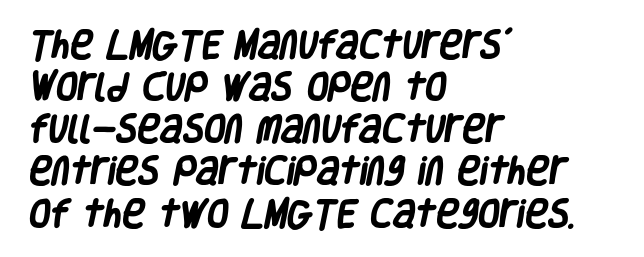
A typesetter would call this leading conventional body-copy spacing. Just letters on the line, the space beneath them empty. The passage shown is typeset with a sans-serif family. Standard letterfit; no display-style spreading of the glyphs. A typesetter would call this proportional, since set widths differ per character. As a designer I'd log this as weight 700, bold.
